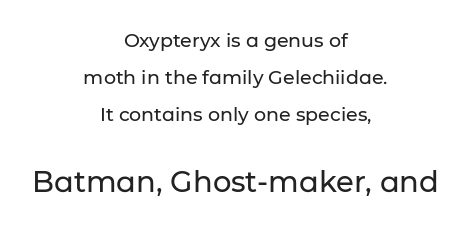
Q: Is the text italic (slanted)? A: No, it is upright.
Q: Is the typeface a serif or a sans-serif typeface? A: Sans-serif.
Q: Is the text underlined? A: No.
Q: How is the paragraph aligned? A: Centered.
Q: Is the spacing between letters normal or unusually wide? A: Normal.
Q: Is the spacing between lines tight, normal or loose? A: Loose.
Q: Which block of text is set in a larger size, the first (top) or the second (bottom)? A: The second (bottom) one.
Q: Width (condensed, normal, or wide)? A: Normal.
Q: Stroke contrast? A: Low.
Q: x-height? A: Medium.
Q: Monospaced? A: No.
